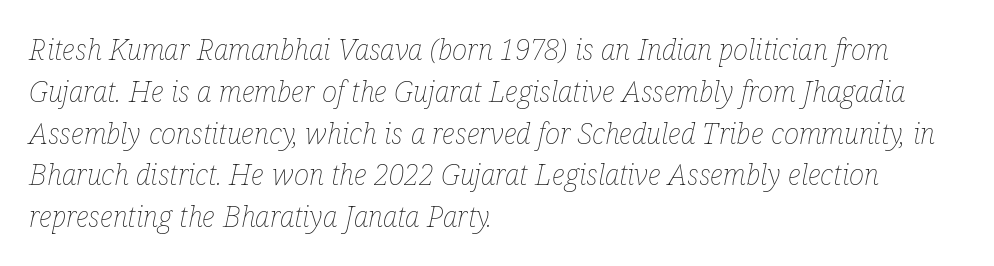
Rendered with sloped, italic letterforms. Caption: multi-line text, flush left, ragged right. The zone under the glyphs is completely vacant. Default kerning and tracking; the words read as compact shapes.
